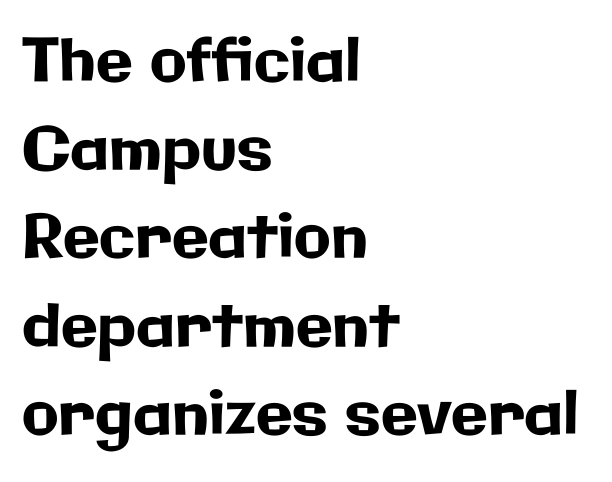
Do the characters align in a grid? No, the font is proportional. The ragged edge is on the right, which tells us the setting is flush left. The typeface chosen for these lines omits serifs. You can tell it's not italic because the verticals are truly vertical.
